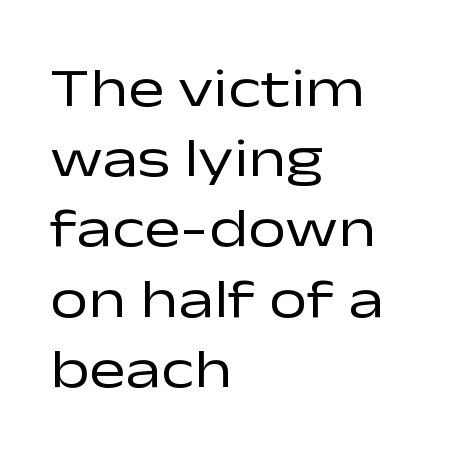
Q: Is the text bold? A: No.
Q: Is the text italic (slanted)? A: No, it is upright.
Q: Is the typeface a serif or a sans-serif typeface? A: Sans-serif.
Q: Is the text underlined? A: No.
Q: How is the paragraph aligned? A: Left-aligned.
Q: Is the spacing between letters normal or unusually wide? A: Normal.
Q: Is the spacing between lines tight, normal or loose? A: Normal.
Q: Width (condensed, normal, or wide)? A: Wide.
Q: Stroke contrast? A: Low.
Q: x-height? A: Medium.
Q: Monospaced? A: No.
